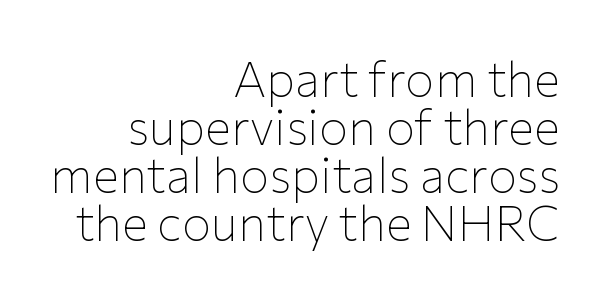
Very little white space separates one row of letters from the next. Honestly, the letter spacing is just normal — you wouldn't notice it. Note: no serifs on the glyphs. No word sits above an underline. Heft: none added — not bold.
